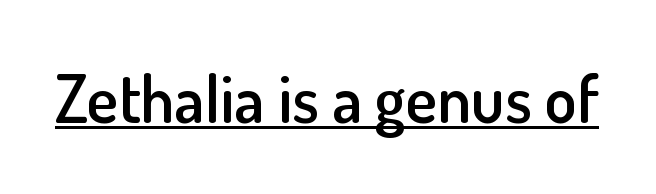
{"serif": "no", "italic": "no", "bold": "semi", "weight": "semibold", "width": "normal", "stroke_contrast": "low", "x_height": "small", "monospaced": "no", "underline": "yes", "letter_spacing": "normal", "letter_spacing_em": 0.0, "glyph_px": 66}
